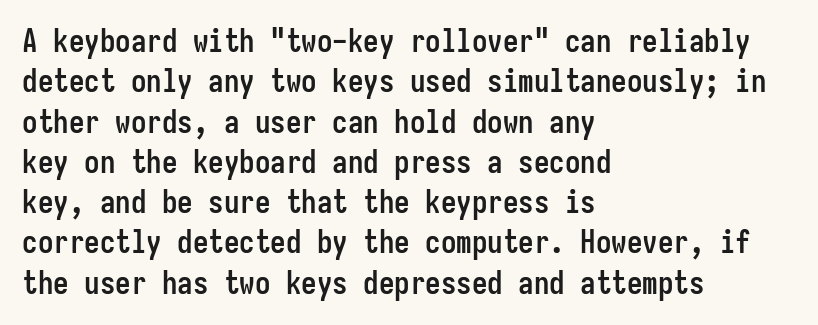
{"serif": "no", "italic": "no", "bold": "yes", "weight": "semibold", "width": "condensed", "stroke_contrast": "low", "x_height": "medium", "monospaced": "yes", "underline": "no", "align": "left", "line_spacing": "normal", "line_spacing_ratio": 1.3, "letter_spacing": "normal", "letter_spacing_em": 0.0, "glyph_px": 31}
